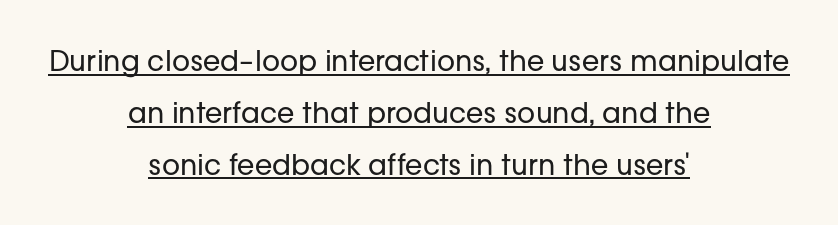
Each stroke keeps to a modest, everyday thickness or less. No feet cap the strokes, marking this as sans-serif type. When letters stand straight like this, we call the style roman or upright. The type is set solid horizontally, with unmodified tracking.
